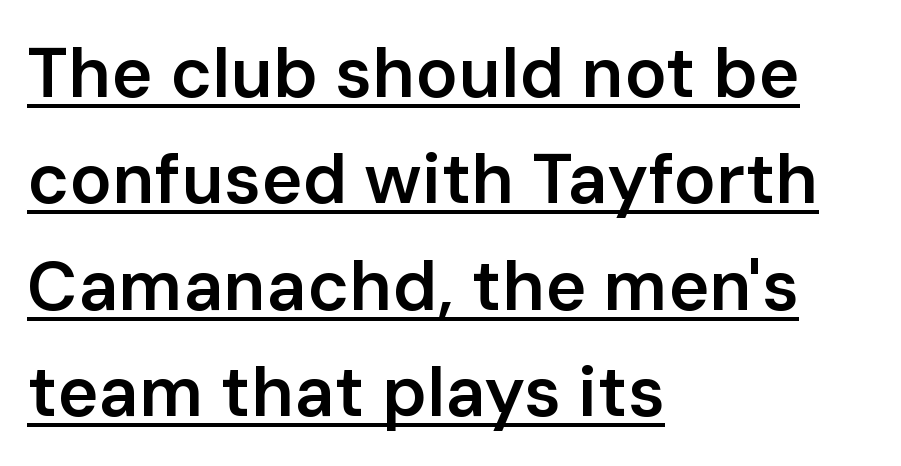
The image shows 70 px semibold sans-serif type, upright; set left-aligned, normal line spacing (1.52x), normal letter spacing, underlined; low stroke contrast and a medium x-height.
